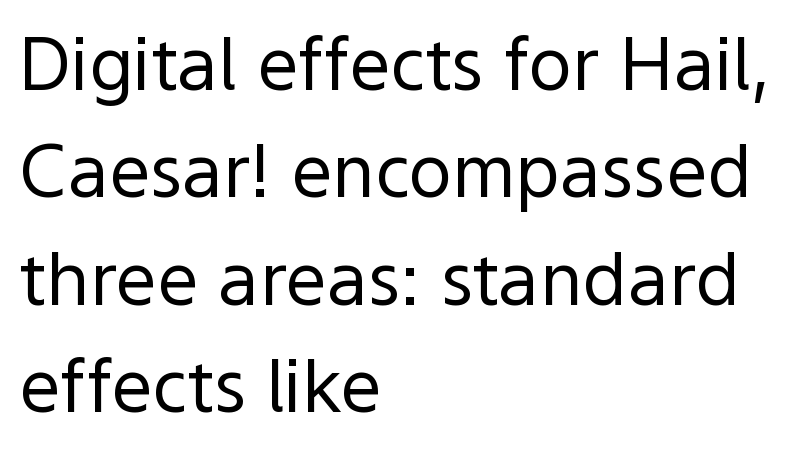
The image shows 73 px regular-weight sans-serif type, upright; set left-aligned, normal line spacing (1.47x), normal letter spacing, not underlined; a medium x-height.
